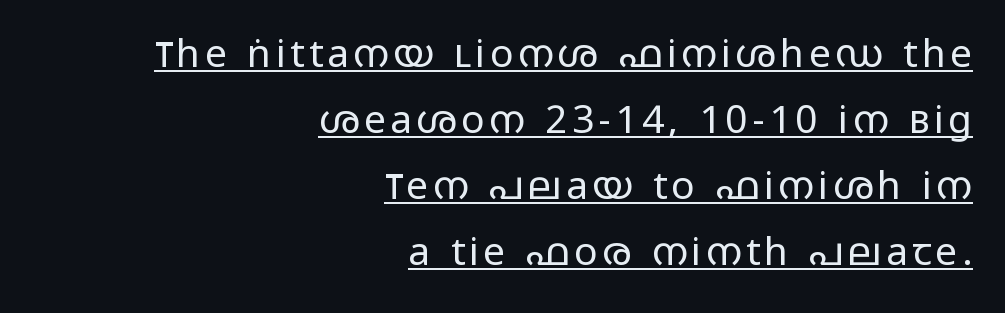
The image shows 39 px regular-weight, wide sans-serif type, upright; set right-aligned, normal line spacing (1.69x), underlined; low stroke contrast and a medium x-height.
